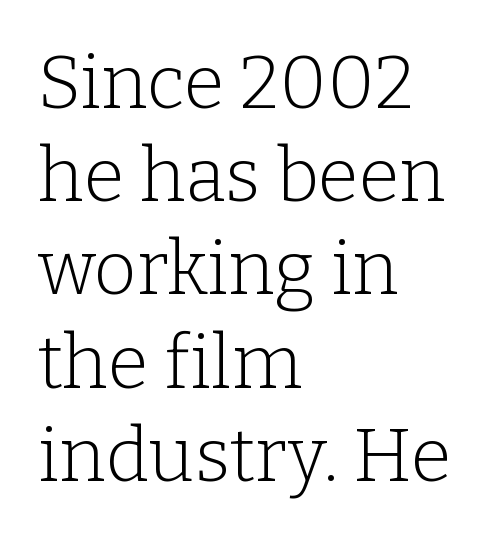
Letter spacing: default. Ordinary non-slanted type is in use. The typeface chosen for these lines features serifs. Summary of vertical rhythm: regular, with standard interline spacing.
